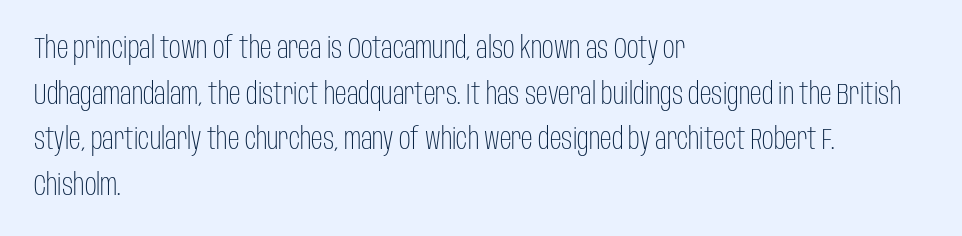
{"serif": "no", "italic": "no", "bold": "no", "weight": "light", "width": "condensed", "stroke_contrast": "low", "x_height": "large", "monospaced": "no", "underline": "no", "align": "left", "line_spacing": "normal", "line_spacing_ratio": 1.57, "letter_spacing": "normal", "letter_spacing_em": 0.0, "glyph_px": 29}
